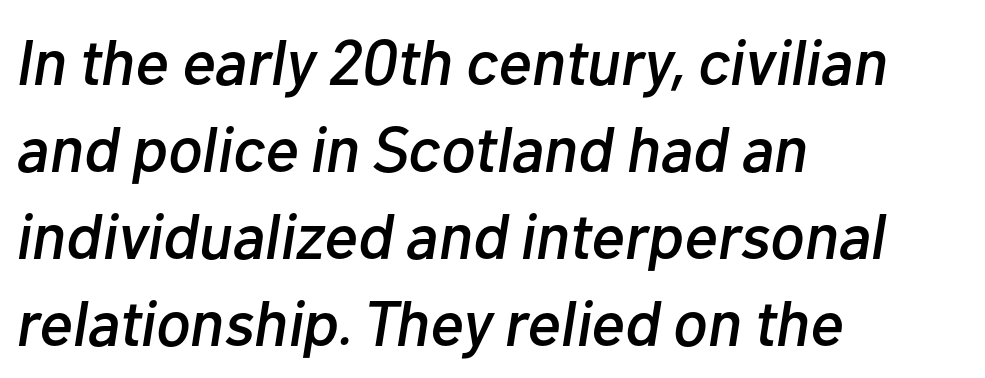
What stands out about the letter spacing? Nothing — it is the standard amount. The glyphs are unaccompanied by any horizontal stroke below them. Leftover space on each line is placed entirely after the last word. Compared with ordinary roman type, these characters are visibly tilted. This block has exactly the height ordinary leading produces.
